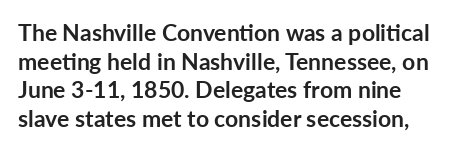
The image shows 23 px bold type, upright; set line spacing 1.24x, normal letter spacing, not underlined.
